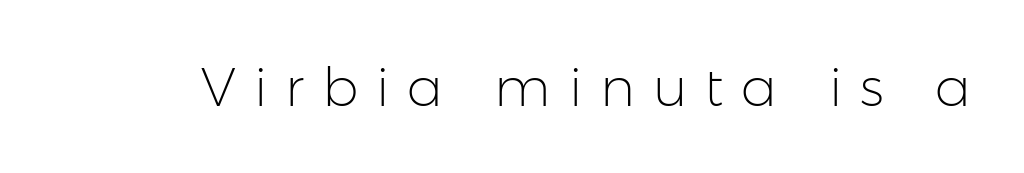
{"serif": "no", "italic": "no", "bold": "no", "weight": "light", "width": "normal", "stroke_contrast": "low", "x_height": "medium", "monospaced": "no", "underline": "no", "letter_spacing": "wide", "letter_spacing_em": 0.33, "glyph_px": 54}
